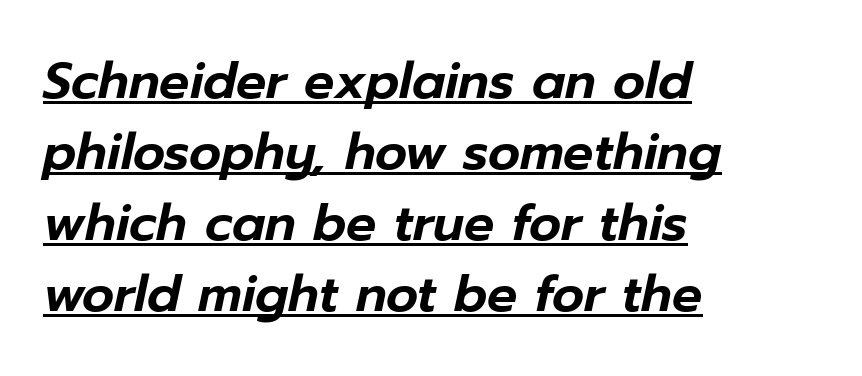
The image shows 50 px text type, italic (leaning right); set left-aligned, normal line spacing (1.42x), normal letter spacing, underlined; low stroke contrast and a medium x-height.
